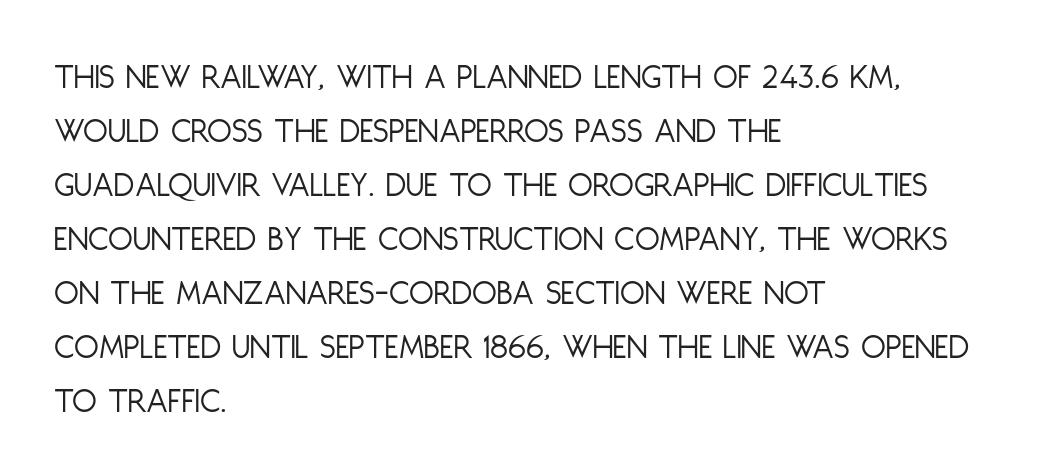
The image shows 36 px light, condensed sans-serif type, upright; set left-aligned, normal line spacing (1.5x), normal letter spacing, not underlined; low stroke contrast and a large x-height.
